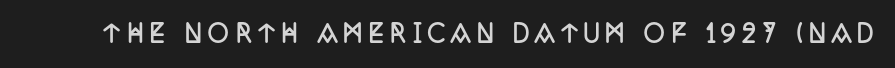
The image shows 23 px bold type, upright; set unusually wide letter spacing (+0.27 em), not underlined.
